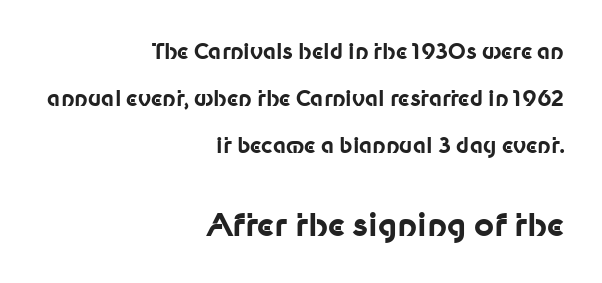
Q: Is the text bold? A: Yes.
Q: Is the text italic (slanted)? A: No, it is upright.
Q: Is the typeface a serif or a sans-serif typeface? A: Sans-serif.
Q: Is the text underlined? A: No.
Q: How is the paragraph aligned? A: Right-aligned.
Q: Is the spacing between letters normal or unusually wide? A: Normal.
Q: Is the spacing between lines tight, normal or loose? A: Loose.
Q: Which block of text is set in a larger size, the first (top) or the second (bottom)? A: The second (bottom) one.
Q: Width (condensed, normal, or wide)? A: Normal.
Q: Stroke contrast? A: Low.
Q: x-height? A: Medium.
Q: Monospaced? A: No.
